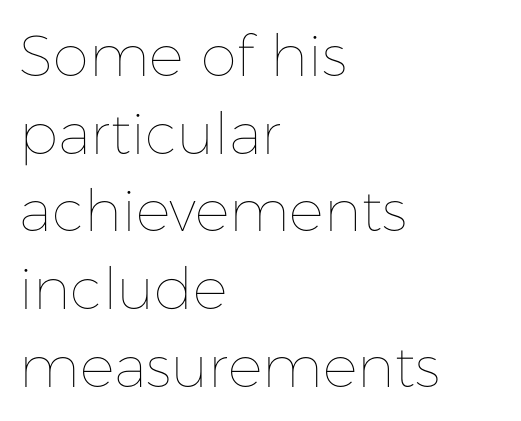
{"italic": "no", "bold": "no", "weight": "thin", "width": "normal", "stroke_contrast": "low", "x_height": "medium", "monospaced": "no", "underline": "no", "align": "left", "line_spacing": "normal", "line_spacing_ratio": 1.34, "letter_spacing": "normal", "letter_spacing_em": 0.0, "glyph_px": 58}
